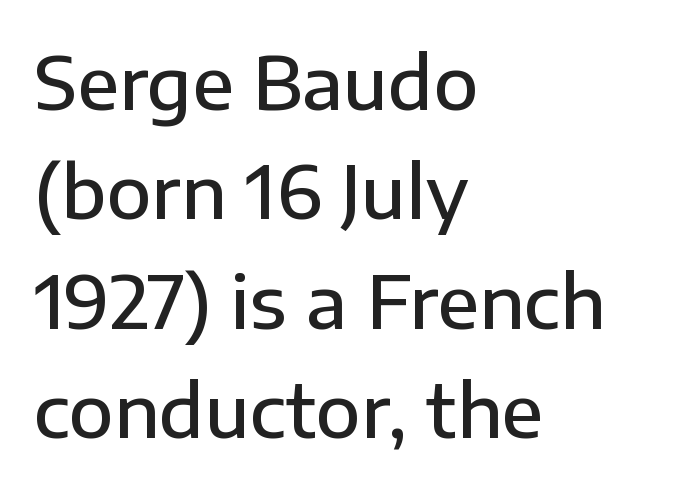
Where is the straight margin? On the left. Notice how the stems are strictly vertical — no italics here. A semibold gives these letters moderate extra thickness, short of bold. Proportional: the letters do not fall into vertical columns.
